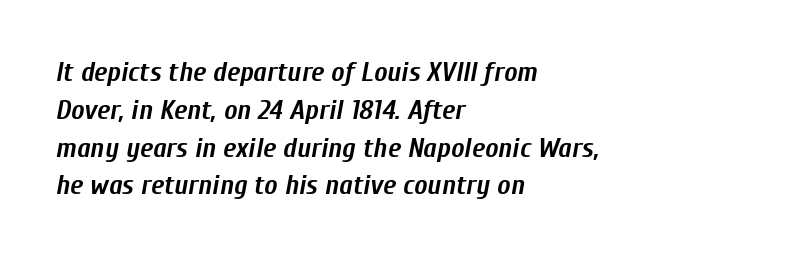
Q: Is the text bold? A: Yes.
Q: Is the text italic (slanted)? A: Yes, it leans right by about 10 degrees.
Q: Is the text underlined? A: No.
Q: How is the paragraph aligned? A: Left-aligned.
Q: Is the spacing between letters normal or unusually wide? A: Normal.
Q: Is the spacing between lines tight, normal or loose? A: Normal.
Q: Width (condensed, normal, or wide)? A: Condensed.
Q: Stroke contrast? A: Low.
Q: x-height? A: Medium.
Q: Monospaced? A: No.
